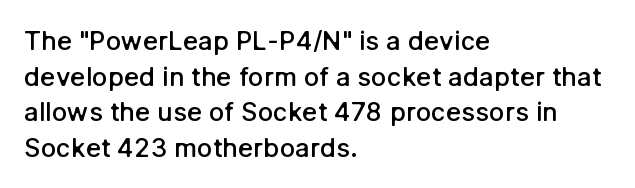
The image shows 26 px text type, upright; set left-aligned, normal line spacing (1.37x), normal letter spacing, not underlined.
